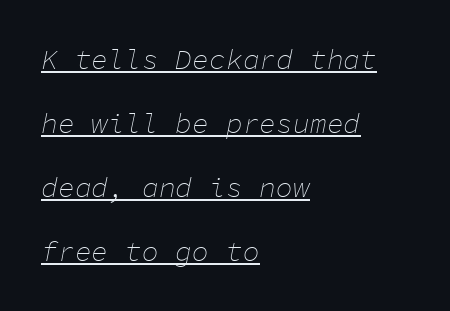
The image shows 28 px thin type, italic (leaning right), monospaced; set left-aligned, loose line spacing (2.29x), normal letter spacing, underlined; low stroke contrast and a medium x-height.
